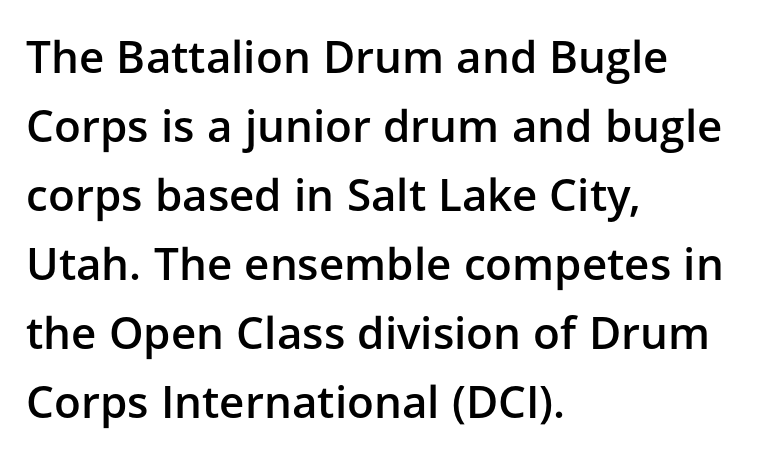
Q: Is the text bold? A: Semi-bold.
Q: Is the text italic (slanted)? A: No, it is upright.
Q: Is the typeface a serif or a sans-serif typeface? A: Sans-serif.
Q: Is the text underlined? A: No.
Q: How is the paragraph aligned? A: Left-aligned.
Q: Is the spacing between letters normal or unusually wide? A: Normal.
Q: Is the spacing between lines tight, normal or loose? A: Normal.
Q: Width (condensed, normal, or wide)? A: Normal.
Q: Stroke contrast? A: Low.
Q: x-height? A: Medium.
Q: Monospaced? A: No.
